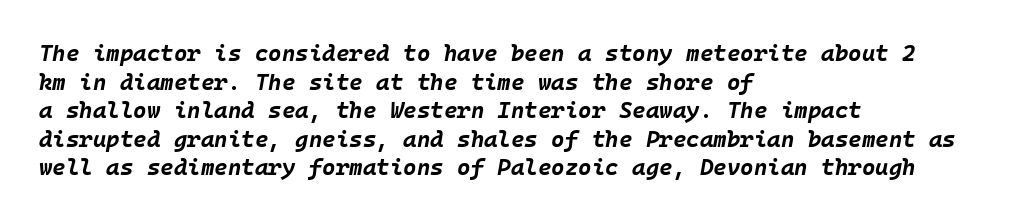
The image shows 23 px bold type, italic (leaning right); set left-aligned, line spacing 1.24x, normal letter spacing, not underlined.
